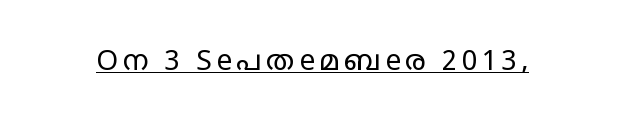
The image shows 28 px regular-weight, wide sans-serif type, upright; set underlined; low stroke contrast and a large x-height.
